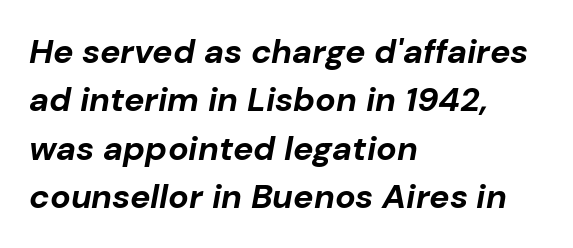
{"italic": "yes", "lean": "right", "slant_degrees": 10, "bold": "yes", "weight": "bold", "width": "normal", "stroke_contrast": "low", "x_height": "medium", "monospaced": "no", "underline": "no", "align": "left", "line_spacing": "normal", "line_spacing_ratio": 1.42, "letter_spacing": "normal", "letter_spacing_em": 0.0, "glyph_px": 34}
